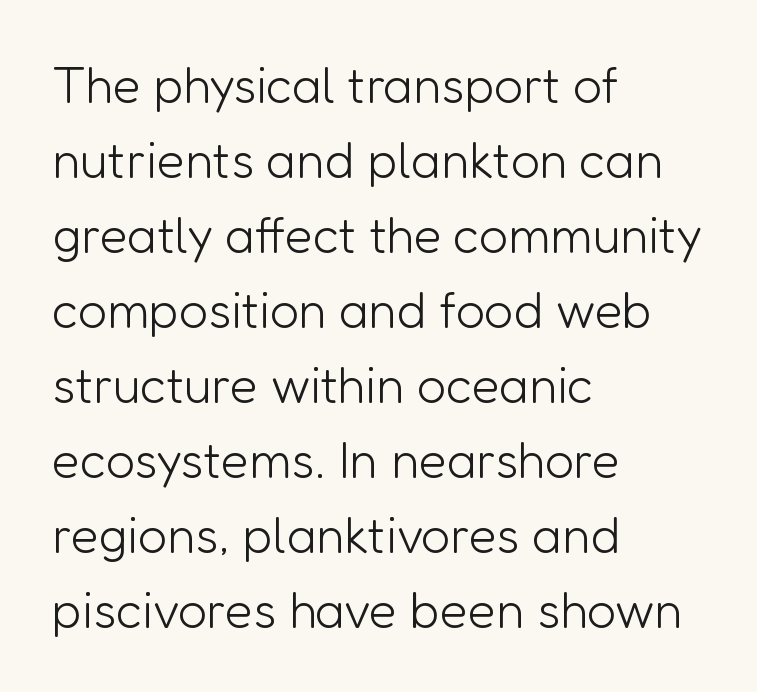
Casual observation: everything's shoved over to the left. Classification — sans serif. Interline gaps are of average width in this sample. Is the type heavy? It reads as light-to-regular instead.
